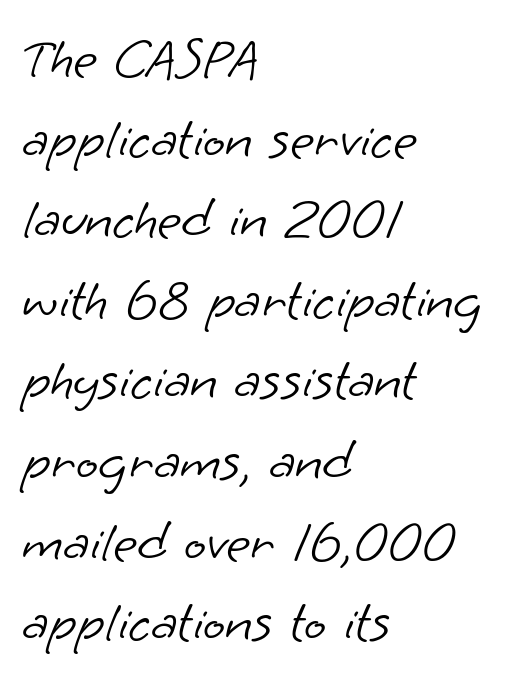
{"serif": "no", "bold": "no", "weight": "light", "width": "normal", "stroke_contrast": "low", "x_height": "small", "monospaced": "no", "underline": "no", "align": "left", "line_spacing": "normal", "line_spacing_ratio": 1.39, "letter_spacing": "normal", "letter_spacing_em": 0.0, "glyph_px": 58}
